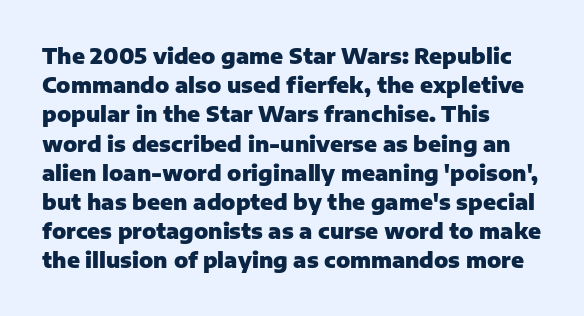
When letters stand straight like this, we call the style roman or upright. Line starts are locked; line ends wander. Quick note: underline off. Words appear dense and cohesive because spacing is normal. A normal amount of white space separates one row of letters from the next.
